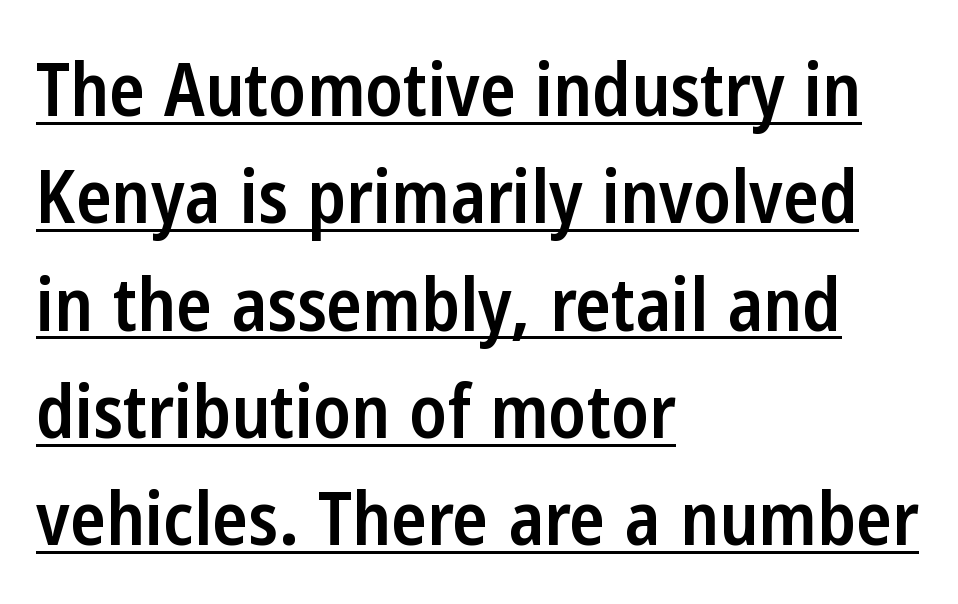
The rendered words wear a rule along their underside. No feet cap the strokes, marking this as sans-serif type. Here the designer chose a conventional face with non-uniform glyph widths. The specimen reads as upright at a glance.
